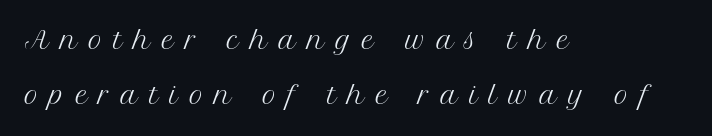
{"bold": "no", "underline": "no", "align": "left", "line_spacing": "loose", "line_spacing_ratio": 2.29, "letter_spacing": "wide", "letter_spacing_em": 0.46, "glyph_px": 24}
